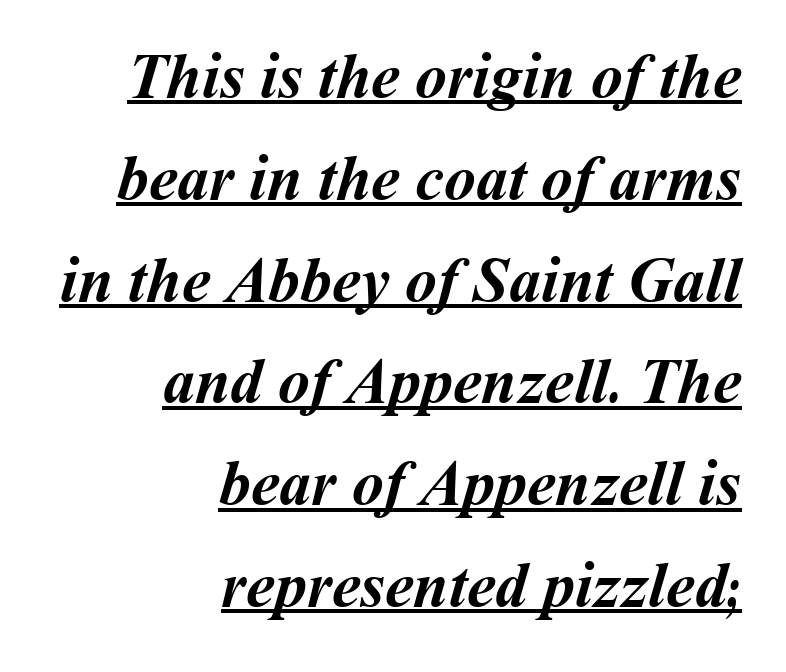
The image shows 64 px semibold type; set right-aligned, normal line spacing (1.59x), normal letter spacing, underlined; medium stroke contrast and a medium x-height.
